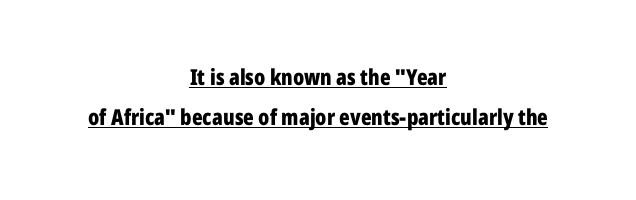
Glance below the letters and you will spot a drawn line. This rendering uses center alignment, leaving both contours irregular but symmetric. A roman cut, with each character standing at attention. Look at the tracking — it's just the regular setting, nothing added. The face used here has the dense, thick strokes of a bold.
